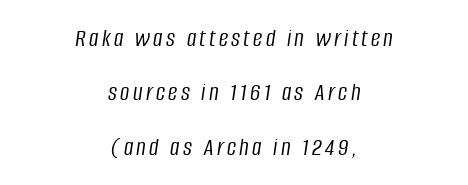
Is the type slanted? Yes — the strokes lean at a clear angle. Descender tails drop into unmarked territory. The lines are spread far apart with generous leading. Is the type heavy? It reads as light-to-regular instead. Each line is balanced around a shared central axis.
